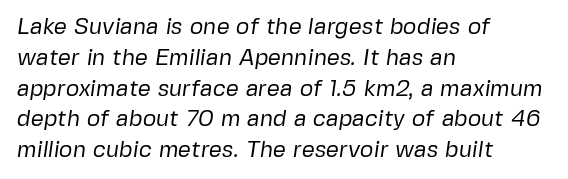
These glyphs show unthickened strokes, regular width or finer. If you measured baseline to baseline, you'd find a middling distance. Glance below the letters and you will spot only blank space. Line starts are locked; line ends wander. Honestly, the letter spacing is just normal — you wouldn't notice it.
